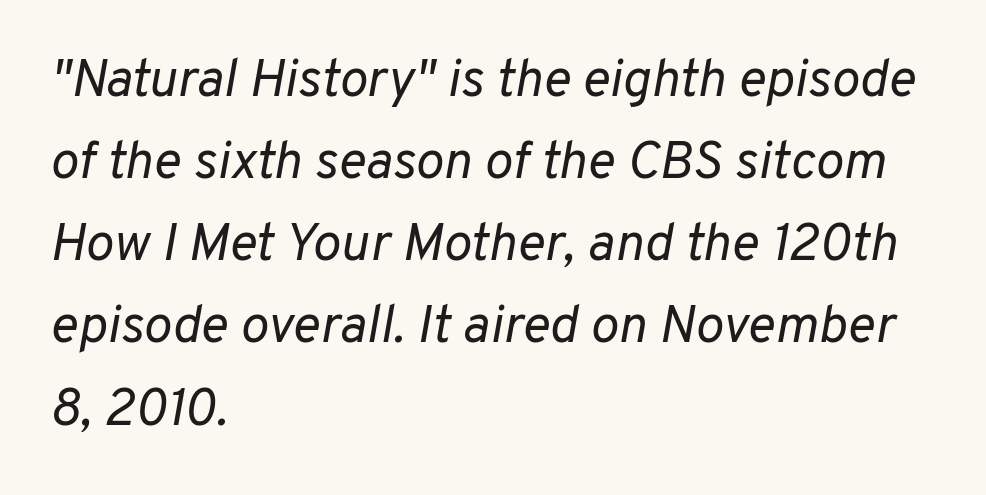
The font is comparable to plain body text, perhaps lighter. The passage shown leans; its letterforms are oblique. The glyphs are unaccompanied by any horizontal stroke below them. These lines are rendered in a variable-pitch font.
